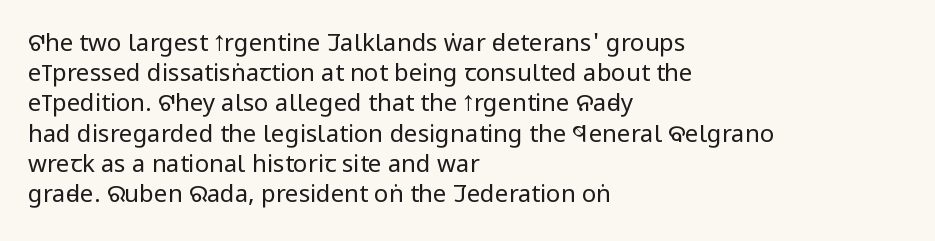
Q: Is the text bold? A: No.
Q: Is the text italic (slanted)? A: No, it is upright.
Q: Is the text underlined? A: No.
Q: How is the paragraph aligned? A: Left-aligned.
Q: Is the spacing between letters normal or unusually wide? A: Normal.
Q: Is the spacing between lines tight, normal or loose? A: Normal.
